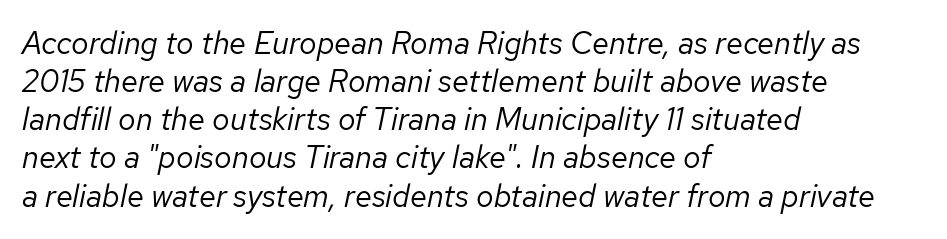
Q: Is the text bold? A: No.
Q: Is the text italic (slanted)? A: Yes, it leans right by about 12 degrees.
Q: Is the text underlined? A: No.
Q: How is the paragraph aligned? A: Left-aligned.
Q: Is the spacing between letters normal or unusually wide? A: Normal.
Q: Width (condensed, normal, or wide)? A: Normal.
Q: Stroke contrast? A: Low.
Q: x-height? A: Medium.
Q: Monospaced? A: No.
